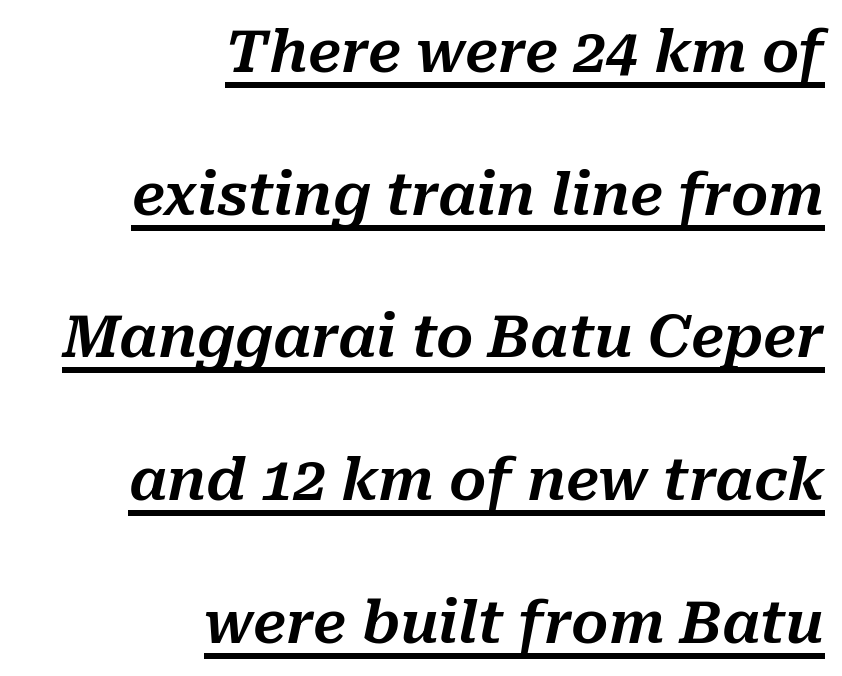
The image shows 58 px text type, italic (leaning right); set right-aligned, loose line spacing (2.46x), normal letter spacing, underlined; medium stroke contrast and a medium x-height.
